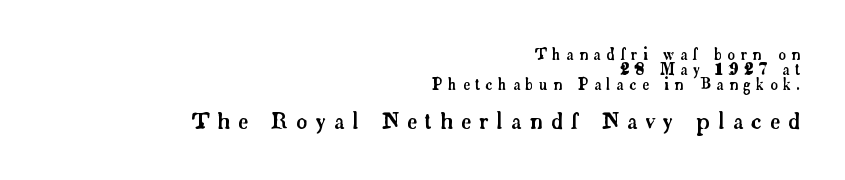
All the whitespace from short lines collects on the left. The font's upright variant was chosen for this text. Bare-footed words on every line. This block would grow much taller if given ordinary leading; it's compressed now. A student would notice the bottom passage is typeset larger than what precedes it. What stands out about the letter spacing? Its width — letters are far apart.
